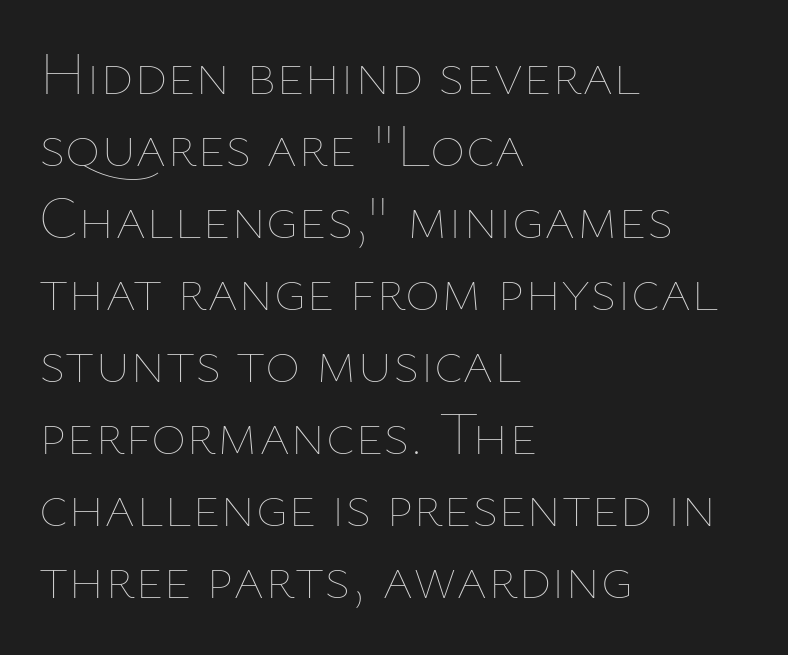
{"italic": "no", "bold": "no", "weight": "thin", "width": "normal", "stroke_contrast": "low", "x_height": "medium", "monospaced": "no", "underline": "no", "align": "left", "line_spacing_ratio": 1.2, "letter_spacing": "normal", "letter_spacing_em": 0.0, "glyph_px": 60}
